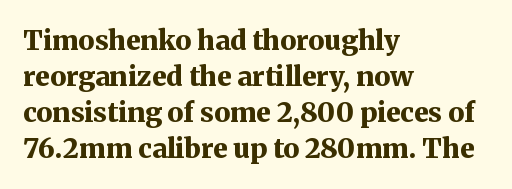
The image shows 27 px bold type, upright; set left-aligned, normal line spacing (1.33x), normal letter spacing, not underlined.
